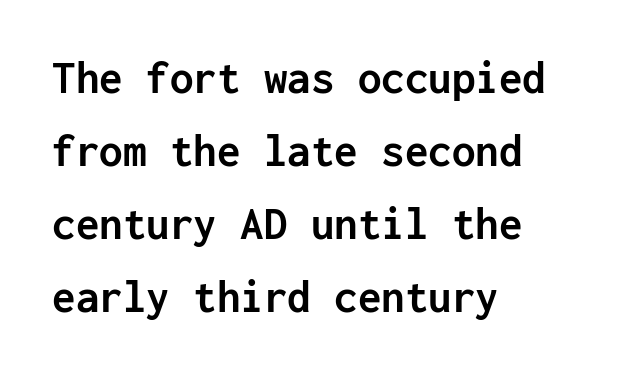
The image shows 47 px semibold sans-serif type, upright, monospaced; set left-aligned, normal line spacing (1.55x), normal letter spacing, not underlined; low stroke contrast and a medium x-height.
